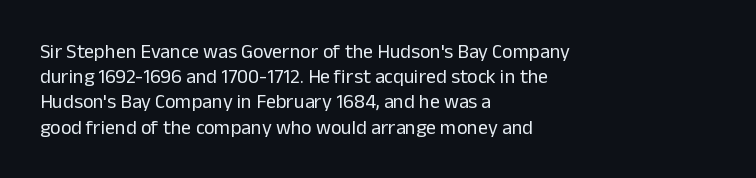
How would I describe the line gaps? Plain and ordinary. Stem width sits at or under what a default text font uses. Posture: straight, roman, zero tilt. Underlining? Definitely not there. How are the letters spaced? Ordinarily, with no added tracking. Alignment: flush left.
